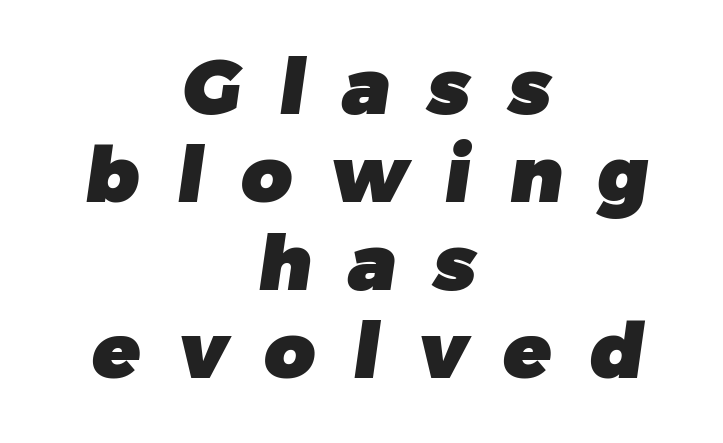
The image shows 78 px heavy sans-serif type; set centered, tight line spacing (1.13x), unusually wide letter spacing (+0.49 em), not underlined; low stroke contrast and a medium x-height.
